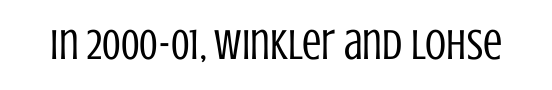
Q: Is the text bold? A: No.
Q: Is the text italic (slanted)? A: No, it is upright.
Q: Is the typeface a serif or a sans-serif typeface? A: Sans-serif.
Q: Is the text underlined? A: No.
Q: Is the spacing between letters normal or unusually wide? A: Normal.
Q: Width (condensed, normal, or wide)? A: Condensed.
Q: Stroke contrast? A: Low.
Q: x-height? A: Large.
Q: Monospaced? A: No.
